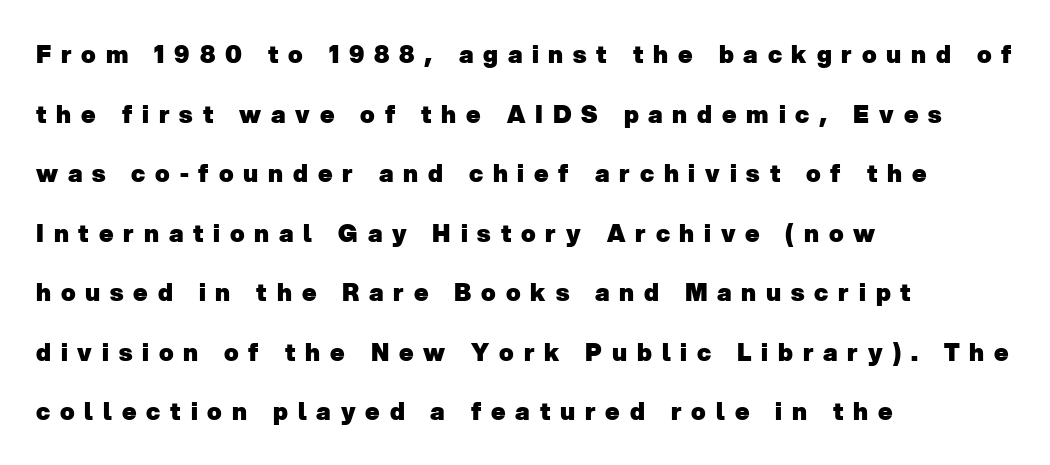
{"bold": "yes", "underline": "no", "align": "left", "line_spacing": "loose", "line_spacing_ratio": 2.48, "letter_spacing": "wide", "letter_spacing_em": 0.41, "glyph_px": 24}
